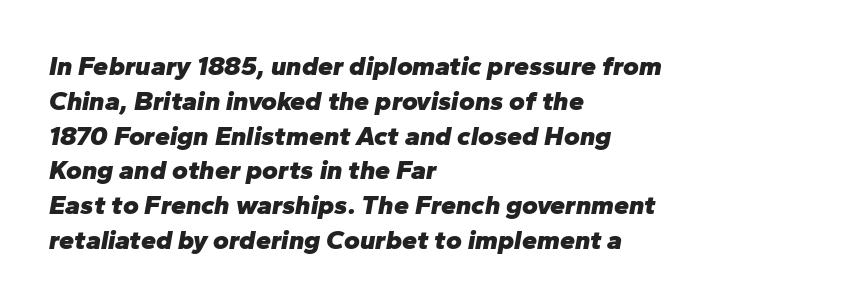
Q: Is the text bold? A: Yes.
Q: Is the text italic (slanted)? A: Yes, it leans right by about 10 degrees.
Q: Is the text underlined? A: No.
Q: How is the paragraph aligned? A: Left-aligned.
Q: Is the spacing between letters normal or unusually wide? A: Normal.
Q: Is the spacing between lines tight, normal or loose? A: Normal.
